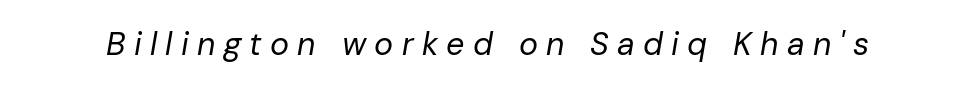
{"italic": "yes", "lean": "right", "slant_degrees": 10, "bold": "no", "weight": "regular", "width": "normal", "stroke_contrast": "low", "x_height": "medium", "monospaced": "no", "underline": "no", "letter_spacing": "wide", "letter_spacing_em": 0.26, "glyph_px": 32}
